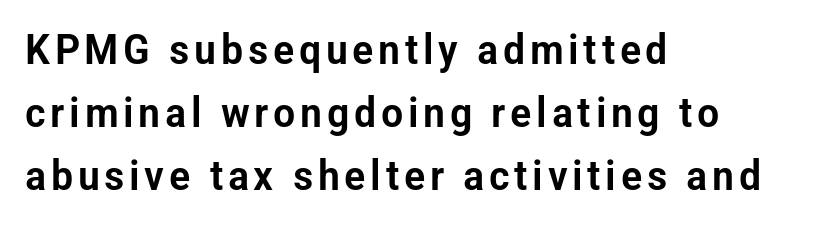
The image shows 42 px condensed sans-serif type, upright; set left-aligned, normal line spacing (1.5x), not underlined; low stroke contrast and a medium x-height.
